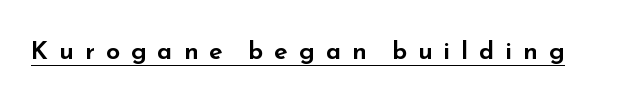
Q: Is the text italic (slanted)? A: No, it is upright.
Q: Is the text underlined? A: Yes.
Q: Is the spacing between letters normal or unusually wide? A: Unusually wide.
